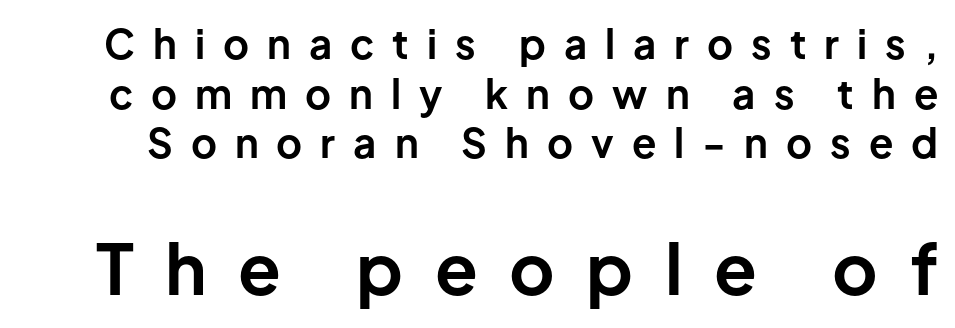
{"serif": "no", "italic": "no", "bold": "yes", "weight": "bold", "width": "normal", "stroke_contrast": "low", "x_height": "medium", "monospaced": "no", "underline": "no", "line_spacing_ratio": 1.24, "letter_spacing": "wide", "letter_spacing_em": 0.45, "larger_block": "second", "size_ratio": 1.75, "glyph_px": 70}
